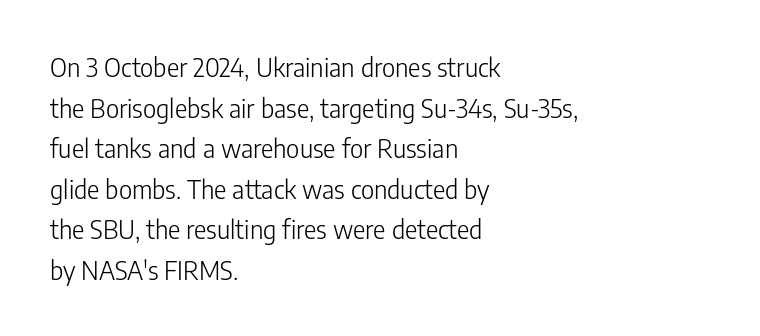
The zone under the glyphs is completely vacant. Letters have the restrained weight of plain body copy at most. Line beginnings align vertically; line endings do not. The gaps between neighbouring characters are ordinary and unremarkable.
